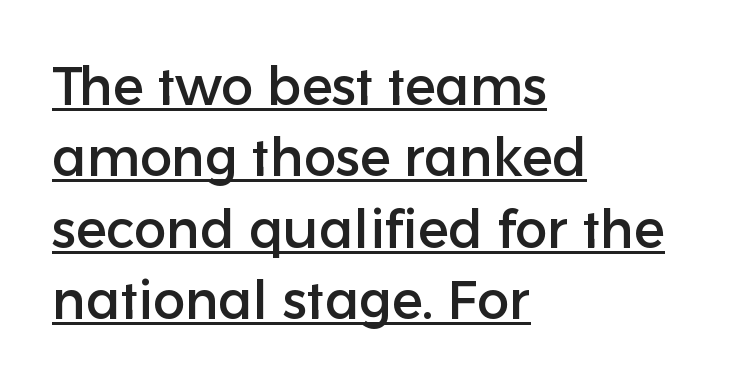
The image shows 54 px sans-serif type, upright; set left-aligned, normal line spacing (1.32x), normal letter spacing, underlined; low stroke contrast and a medium x-height.
